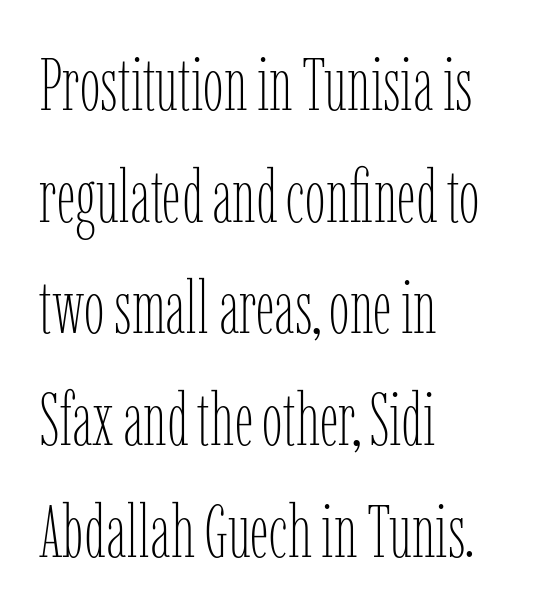
The image shows 74 px thin, condensed type, upright; set left-aligned, normal line spacing (1.51x), normal letter spacing, not underlined; low stroke contrast and a medium x-height.
